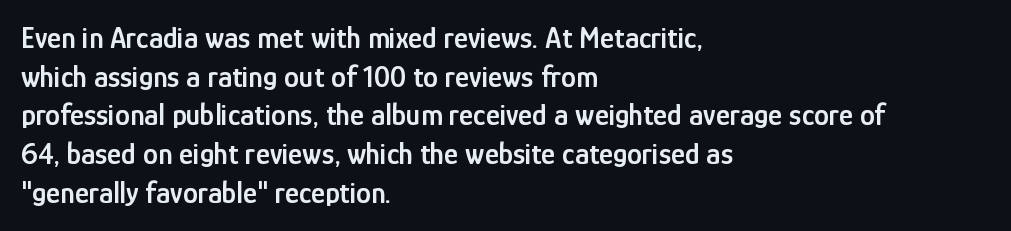
The image shows 30 px semibold, condensed sans-serif type, upright; set left-aligned, normal line spacing (1.29x), normal letter spacing, not underlined; low stroke contrast and a medium x-height.
